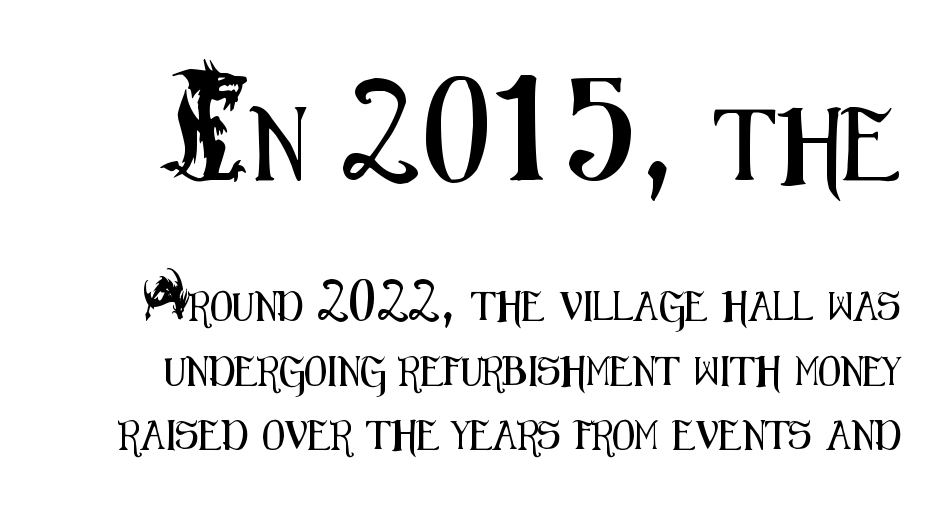
{"serif": "no", "italic": "no", "width": "condensed", "stroke_contrast": "medium", "x_height": "small", "monospaced": "no", "underline": "no", "line_spacing": "loose", "line_spacing_ratio": 2.22, "letter_spacing": "normal", "letter_spacing_em": 0.0, "larger_block": "first", "size_ratio": 2.52, "glyph_px": 73}
